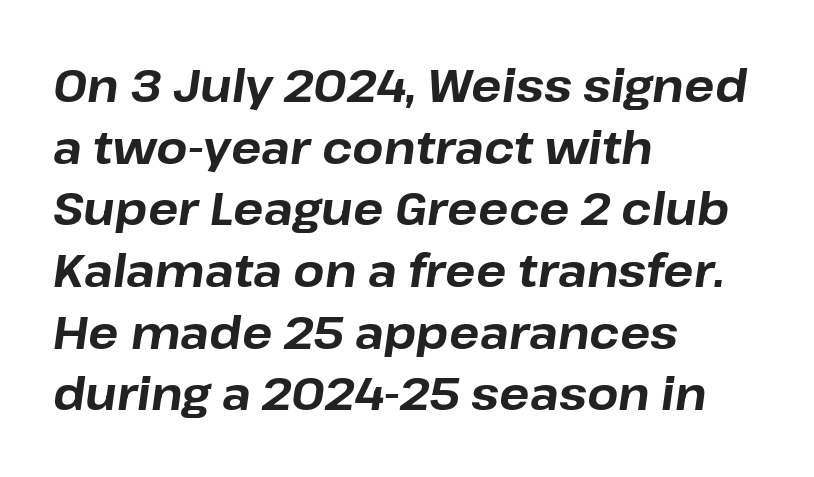
Q: Is the text bold? A: Yes.
Q: Is the text italic (slanted)? A: Yes, it leans right by about 8 degrees.
Q: Is the text underlined? A: No.
Q: How is the paragraph aligned? A: Left-aligned.
Q: Is the spacing between letters normal or unusually wide? A: Normal.
Q: Is the spacing between lines tight, normal or loose? A: Normal.
Q: Width (condensed, normal, or wide)? A: Normal.
Q: Stroke contrast? A: Low.
Q: x-height? A: Medium.
Q: Monospaced? A: No.
